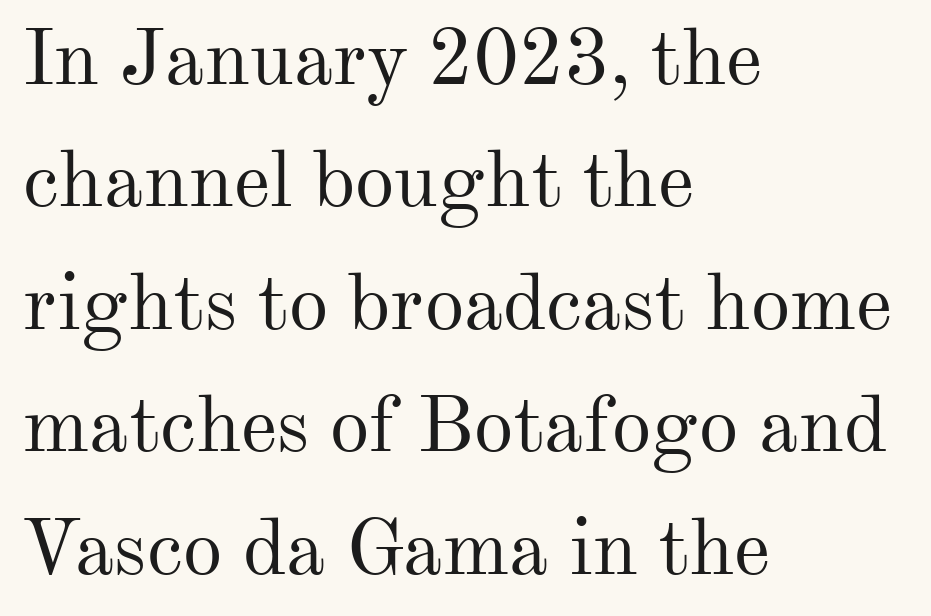
The image shows 79 px regular-weight serif type, upright; set left-aligned, normal line spacing (1.55x), normal letter spacing, not underlined; medium stroke contrast and a small x-height.
